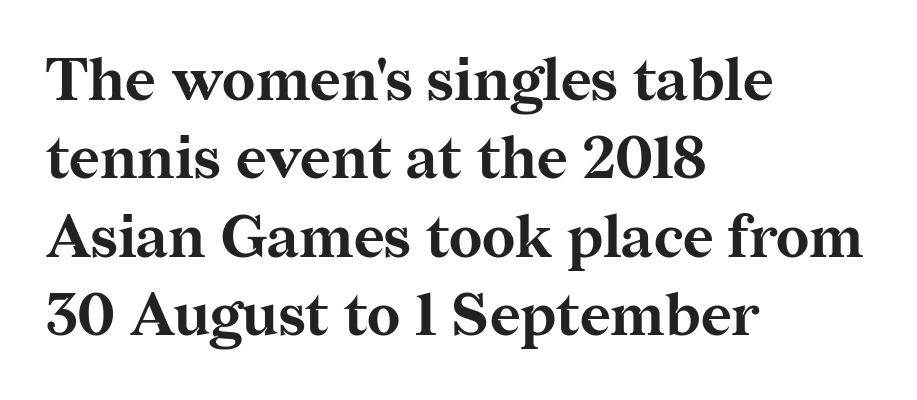
{"serif": "yes", "italic": "no", "bold": "yes", "weight": "bold", "width": "normal", "stroke_contrast": "medium", "x_height": "medium", "monospaced": "no", "underline": "no", "align": "left", "line_spacing": "normal", "line_spacing_ratio": 1.33, "letter_spacing": "normal", "letter_spacing_em": 0.0, "glyph_px": 59}
